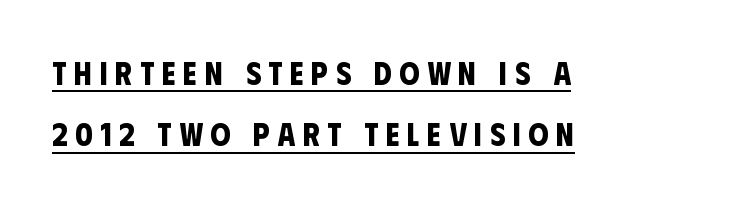
The image shows 32 px bold, condensed sans-serif type; set left-aligned, loose line spacing (1.92x), unusually wide letter spacing (+0.24 em), underlined; low stroke contrast and a large x-height.
